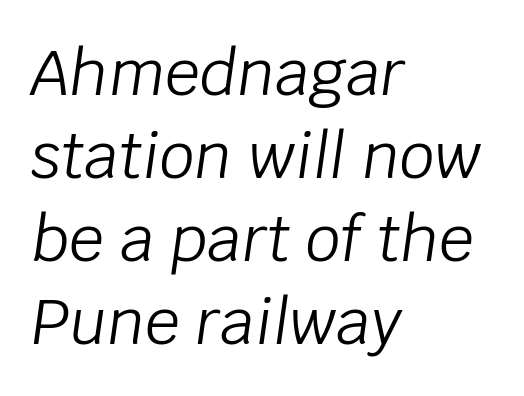
Q: Is the text bold? A: No.
Q: Is the text italic (slanted)? A: Yes, it leans right by about 8 degrees.
Q: Is the text underlined? A: No.
Q: How is the paragraph aligned? A: Left-aligned.
Q: Is the spacing between letters normal or unusually wide? A: Normal.
Q: Is the spacing between lines tight, normal or loose? A: Normal.
Q: Width (condensed, normal, or wide)? A: Normal.
Q: Stroke contrast? A: Low.
Q: x-height? A: Large.
Q: Monospaced? A: No.
